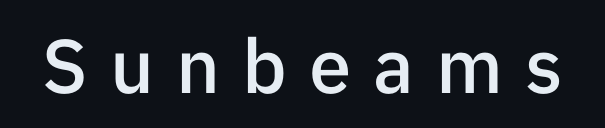
{"serif": "no", "italic": "no", "bold": "semi", "weight": "semibold", "width": "normal", "stroke_contrast": "low", "x_height": "medium", "monospaced": "no", "underline": "no", "letter_spacing": "wide", "letter_spacing_em": 0.29, "glyph_px": 76}
